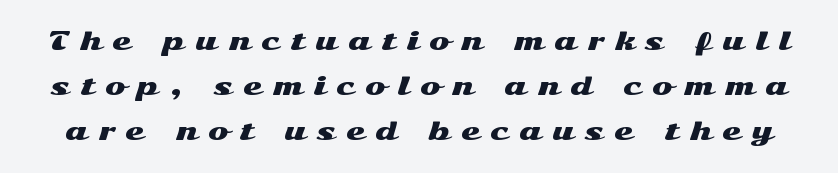
Underline: absent. Tracking here is generous; glyphs stand well apart from one another.
